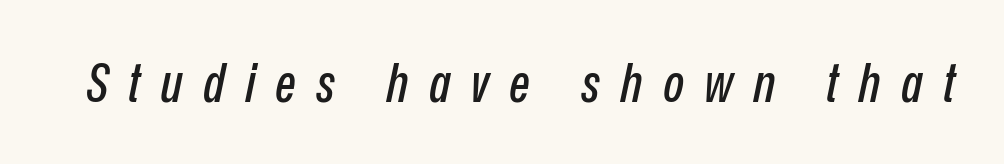
Q: Is the text italic (slanted)? A: Yes, it leans right by about 12 degrees.
Q: Is the text underlined? A: No.
Q: Is the spacing between letters normal or unusually wide? A: Unusually wide.
Q: Width (condensed, normal, or wide)? A: Condensed.
Q: Stroke contrast? A: Low.
Q: x-height? A: Medium.
Q: Monospaced? A: No.
